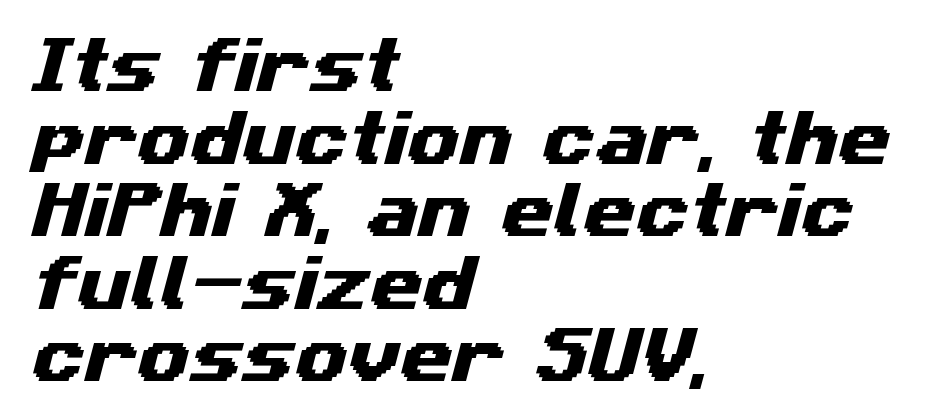
Notice how the passage keeps a crisp vertical edge on the left only. Think of a printed novel: that variable character pitch is what you see here. Anything drawn beneath the words? Only blank space. The letters sit at their default tracking, neither squeezed nor spread. The designer went with a sans here, leaving each stem footless.
